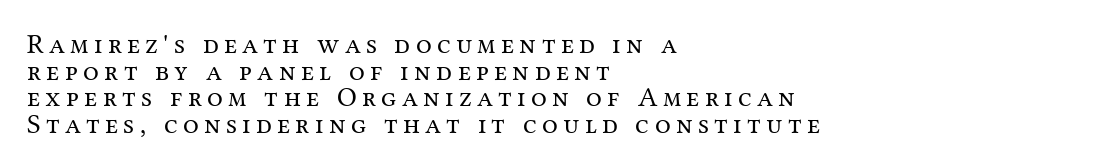
Unlike a clean sans, this face finishes its strokes with serifs. The lines are packed closely together with very little leading. Casual observation: everything's shoved over to the left. The passage shown is typed in a proportional face where columns would drift.
